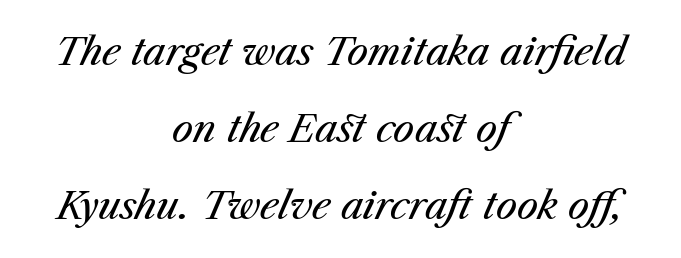
{"italic": "yes", "lean": "right", "slant_degrees": 23, "bold": "no", "weight": "regular", "width": "normal", "stroke_contrast": "medium", "x_height": "medium", "monospaced": "no", "underline": "no", "align": "center", "line_spacing": "loose", "line_spacing_ratio": 2.03, "letter_spacing": "normal", "letter_spacing_em": 0.0, "glyph_px": 38}
